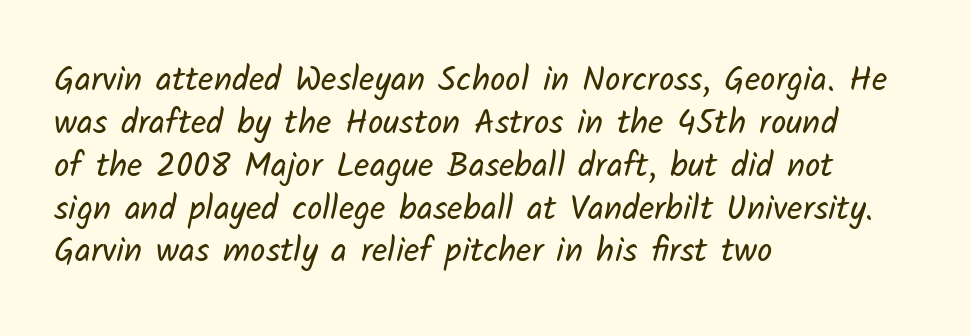
Q: Is the text bold? A: No.
Q: Is the typeface a serif or a sans-serif typeface? A: Sans-serif.
Q: Is the text underlined? A: No.
Q: How is the paragraph aligned? A: Left-aligned.
Q: Is the spacing between letters normal or unusually wide? A: Normal.
Q: Is the spacing between lines tight, normal or loose? A: Normal.
Q: Width (condensed, normal, or wide)? A: Normal.
Q: Stroke contrast? A: Low.
Q: x-height? A: Medium.
Q: Monospaced? A: No.
